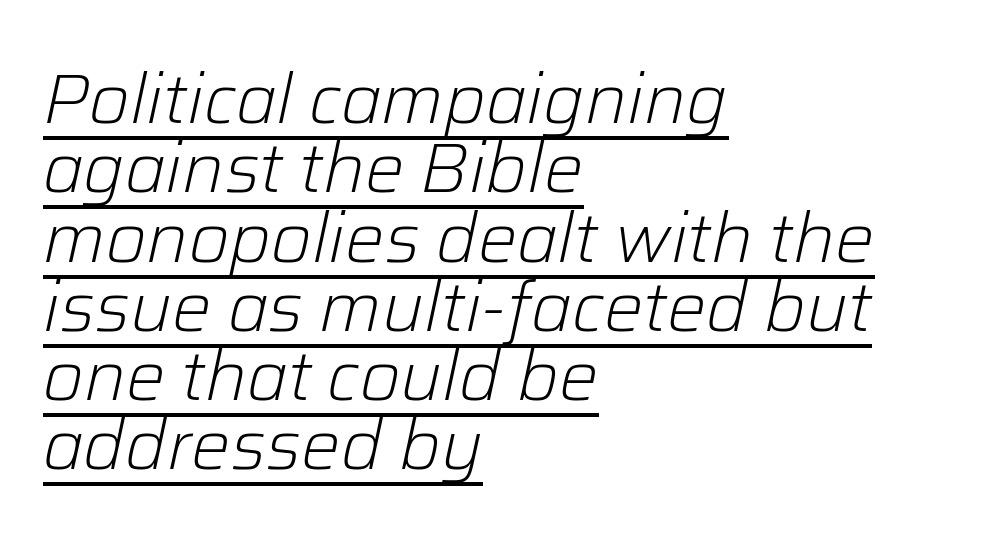
The image shows 70 px light type, italic (leaning right); set left-aligned, tight line spacing (0.99x), normal letter spacing, underlined; low stroke contrast and a medium x-height.
